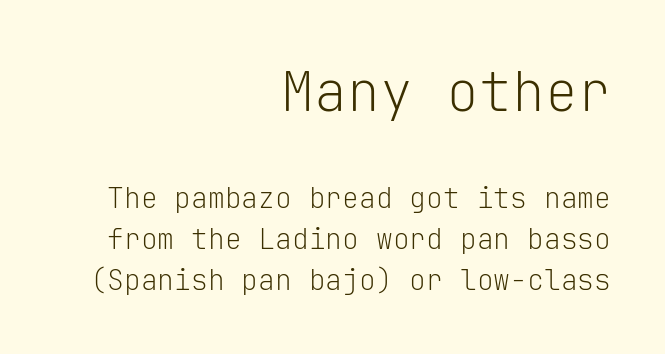
{"serif": "no", "italic": "no", "bold": "no", "weight": "light", "width": "normal", "stroke_contrast": "low", "x_height": "medium", "monospaced": "yes", "underline": "no", "align": "right", "line_spacing": "normal", "line_spacing_ratio": 1.47, "letter_spacing": "normal", "letter_spacing_em": 0.0, "larger_block": "first", "size_ratio": 1.96, "glyph_px": 55}
